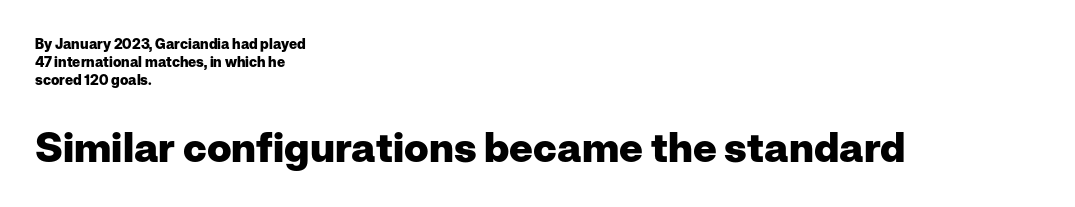
Successive baselines arrive at the customary interval. A typesetter would call this proportional, since set widths differ per character. No feet cap the strokes, marking this as sans-serif type. Casual observation: everything's shoved over to the left.
